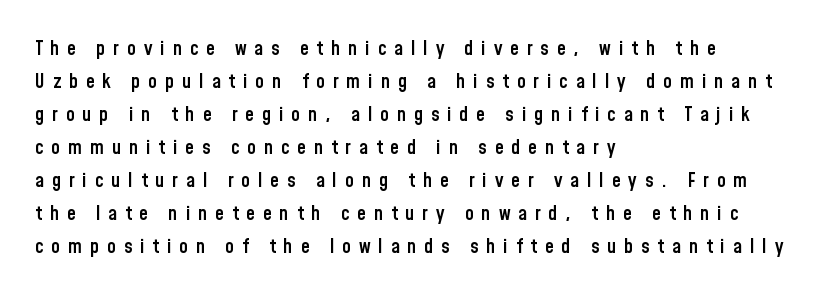
{"italic": "no", "bold": "semi", "underline": "no", "align": "left", "line_spacing": "normal", "line_spacing_ratio": 1.65, "letter_spacing": "wide", "letter_spacing_em": 0.39, "glyph_px": 20}
